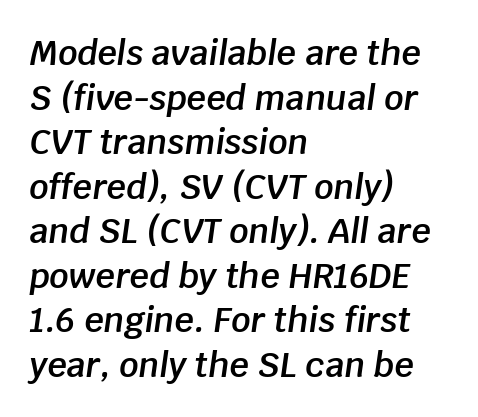
Does extra space separate the letters? No, they use regular spacing. Has an underline been added? It has not. Do the characters align in a grid? No, the font is proportional. The strokes are fattened partway — semibold, not bold. Does the copy run flush right? No — it runs flush left.
